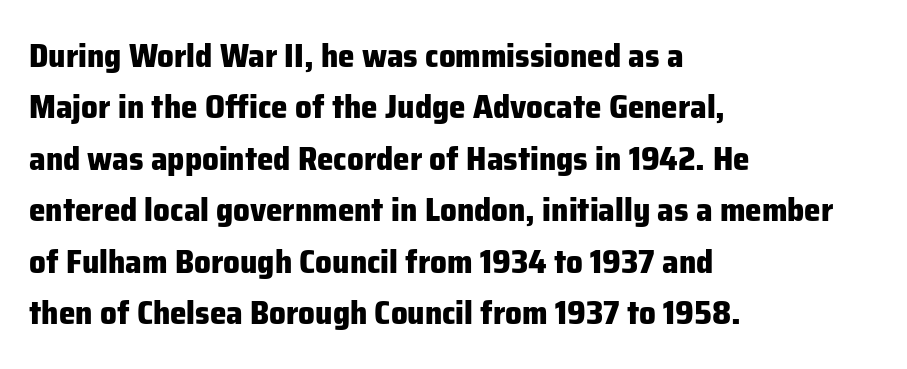
The image shows 33 px heavy sans-serif type, upright; set left-aligned, normal line spacing (1.56x), normal letter spacing, not underlined; low stroke contrast and a medium x-height.
